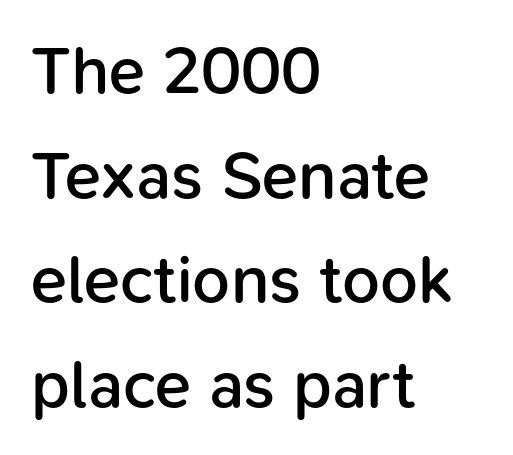
The image shows 67 px semibold sans-serif type, upright; set left-aligned, normal line spacing (1.56x), normal letter spacing, not underlined; low stroke contrast and a medium x-height.
